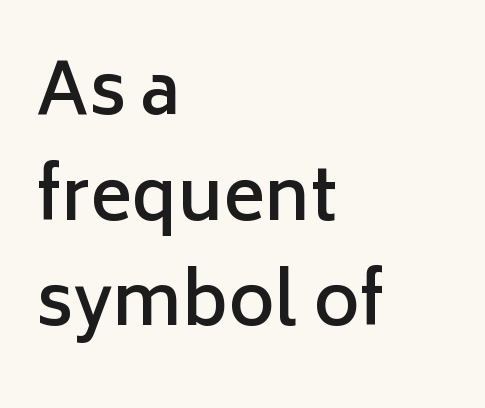
The image shows 70 px semibold sans-serif type, upright; set left-aligned, normal line spacing (1.51x), normal letter spacing, not underlined; low stroke contrast and a medium x-height.
